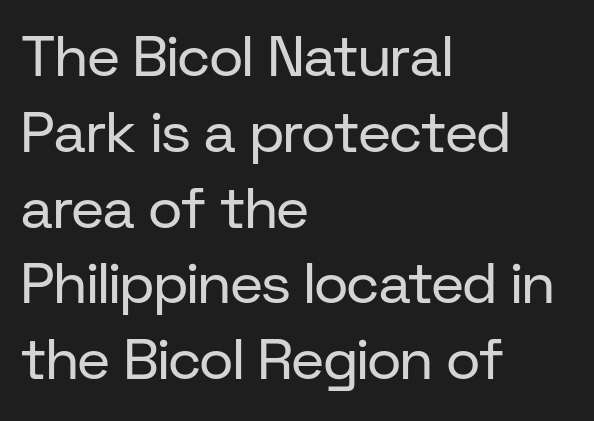
Each row of text sits above clean, open space. Where is the straight margin? On the left. This rendering employs a face without finishing strokes, i.e., a sans-serif. Spacing verdict: proportional, widths tailored to each character. Stems and bowls with no extra thickness — not bold.
